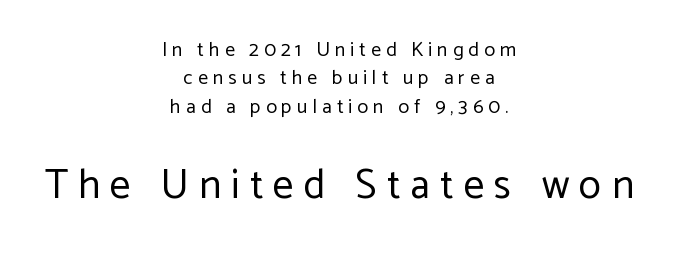
{"serif": "no", "italic": "no", "bold": "no", "weight": "regular", "width": "normal", "stroke_contrast": "low", "x_height": "medium", "monospaced": "no", "underline": "no", "align": "center", "line_spacing": "normal", "line_spacing_ratio": 1.42, "letter_spacing": "wide", "letter_spacing_em": 0.25, "larger_block": "second", "size_ratio": 2.05, "glyph_px": 41}
